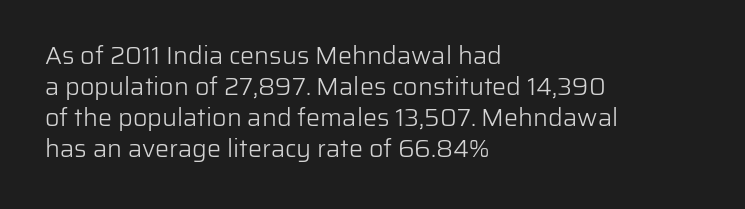
{"italic": "no", "bold": "no", "underline": "no", "align": "left", "line_spacing_ratio": 1.24, "letter_spacing": "normal", "letter_spacing_em": 0.0, "glyph_px": 25}
